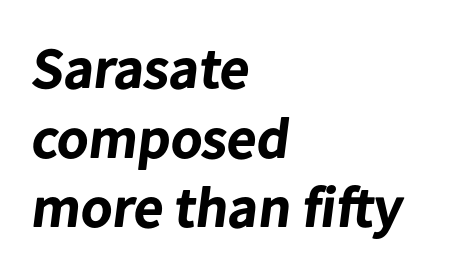
Q: Is the text bold? A: Yes.
Q: Is the typeface a serif or a sans-serif typeface? A: Sans-serif.
Q: Is the text underlined? A: No.
Q: How is the paragraph aligned? A: Left-aligned.
Q: Is the spacing between letters normal or unusually wide? A: Normal.
Q: Width (condensed, normal, or wide)? A: Normal.
Q: Stroke contrast? A: Low.
Q: x-height? A: Medium.
Q: Monospaced? A: No.
